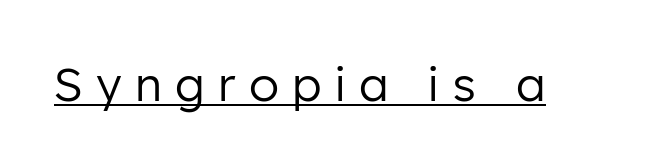
The image shows 47 px regular-weight sans-serif type, upright; set unusually wide letter spacing (+0.28 em), underlined; low stroke contrast and a medium x-height.
